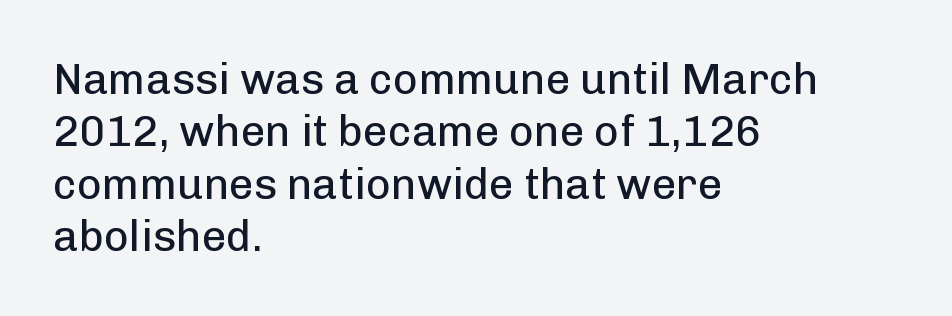
{"serif": "no", "italic": "no", "bold": "no", "weight": "regular", "width": "normal", "stroke_contrast": "low", "x_height": "medium", "monospaced": "no", "underline": "no", "align": "left", "line_spacing_ratio": 1.22, "letter_spacing": "normal", "letter_spacing_em": 0.0, "glyph_px": 43}
